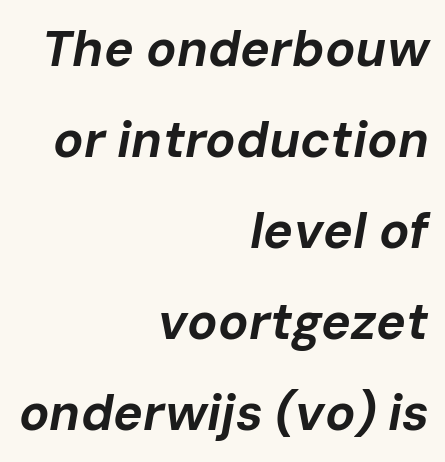
Here the designer chose a conventional face with non-uniform glyph widths. An italicized treatment has been applied to the whole sample. In terms of letterspacing, this is plain default setting. I'd describe the lettering as bold — thick and assertive. Bare-footed words on every line.
